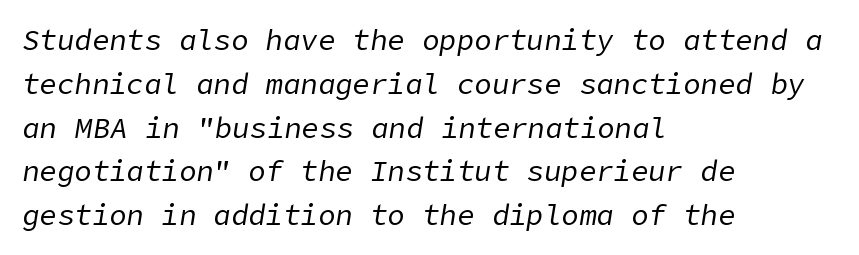
If you drew a ruler down the left edge, every line would touch it. Compared with typical paragraphs, the rows here are spaced about the same. No extra ink here — the face is not bold. Every character sits at an angle, as italics do. Look at the tracking — it's just the regular setting, nothing added.
